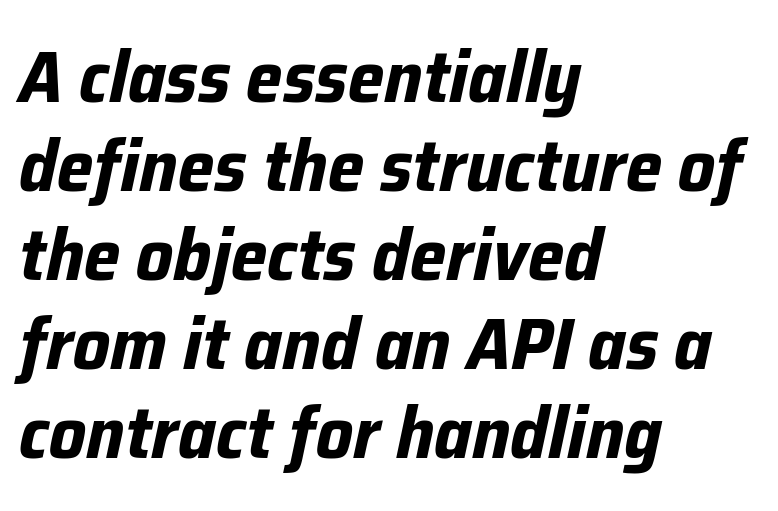
{"italic": "yes", "lean": "right", "slant_degrees": 12, "bold": "yes", "weight": "bold", "width": "normal", "stroke_contrast": "low", "x_height": "medium", "monospaced": "no", "underline": "no", "align": "left", "line_spacing_ratio": 1.22, "letter_spacing": "normal", "letter_spacing_em": 0.0, "glyph_px": 73}
